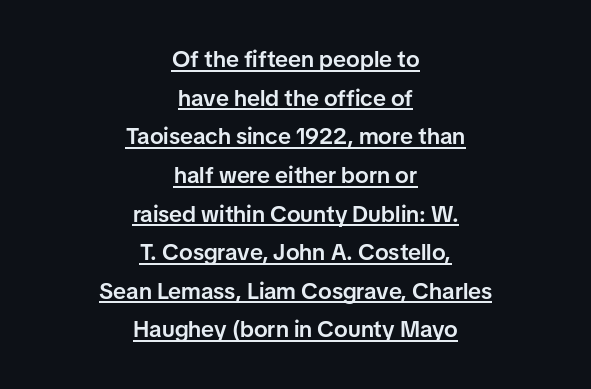
The image shows 23 px text type, upright; set centered, normal line spacing (1.68x), normal letter spacing, underlined.
